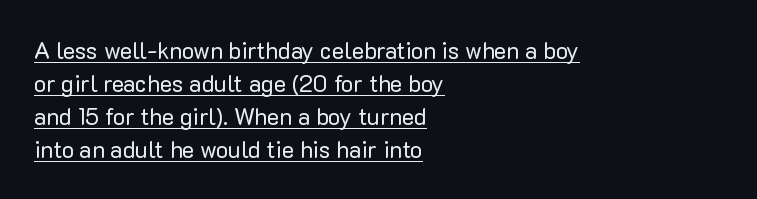
The image shows 23 px text type, upright; set left-aligned, normal line spacing (1.44x), normal letter spacing, underlined.
